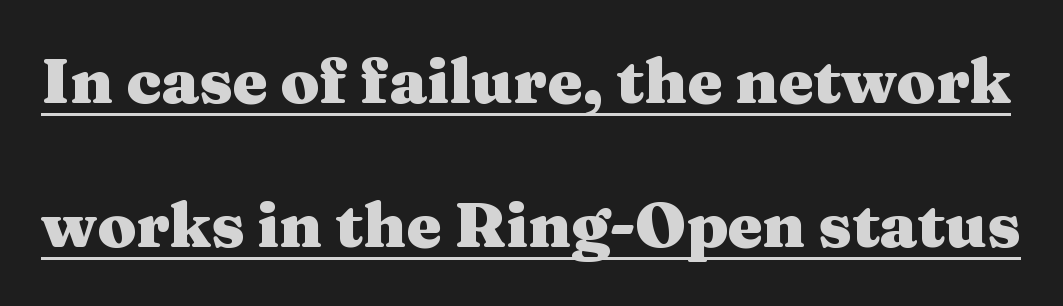
{"serif": "yes", "italic": "no", "bold": "yes", "weight": "heavy", "width": "wide", "stroke_contrast": "medium", "x_height": "medium", "monospaced": "no", "underline": "yes", "line_spacing": "loose", "line_spacing_ratio": 2.29, "letter_spacing": "normal", "letter_spacing_em": 0.0, "glyph_px": 63}
